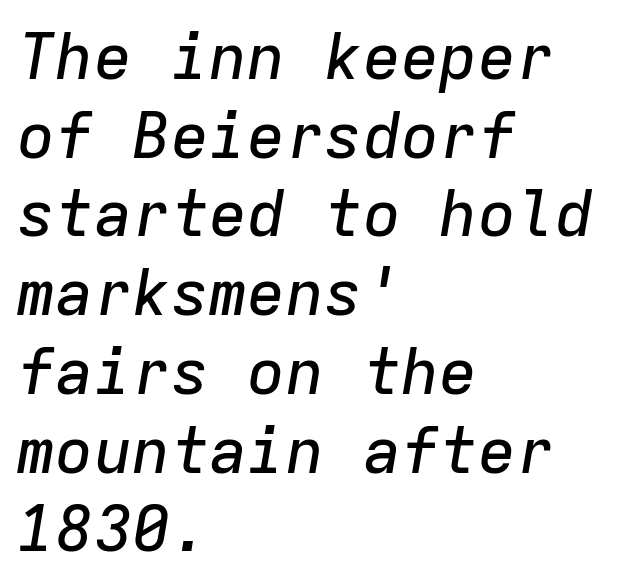
If you drew a line through each stem, it would be angled. The string is rendered with underlining switched off. Every character here occupies the same horizontal width, giving the sample a typewriter-like rhythm. Typeset ragged right — the left edge is the straight one. Here the glyphs are tracked normally, forming tight word shapes.
